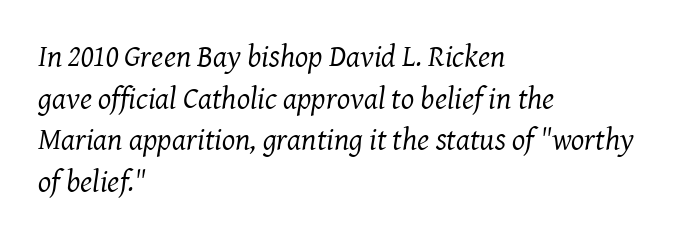
The image shows 31 px regular-weight serif type, italic (leaning right); set left-aligned, normal line spacing (1.34x), normal letter spacing, not underlined; medium stroke contrast and a medium x-height.
